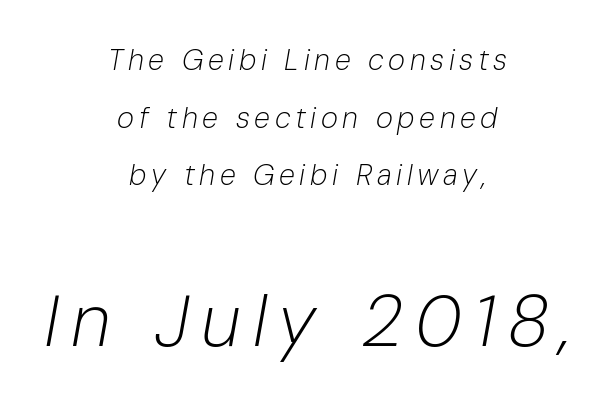
Q: Is the text bold? A: No.
Q: Is the text italic (slanted)? A: Yes, it leans right by about 10 degrees.
Q: Is the text underlined? A: No.
Q: How is the paragraph aligned? A: Centered.
Q: Is the spacing between lines tight, normal or loose? A: Loose.
Q: Which block of text is set in a larger size, the first (top) or the second (bottom)? A: The second (bottom) one.
Q: Width (condensed, normal, or wide)? A: Normal.
Q: Stroke contrast? A: Low.
Q: x-height? A: Medium.
Q: Monospaced? A: No.
